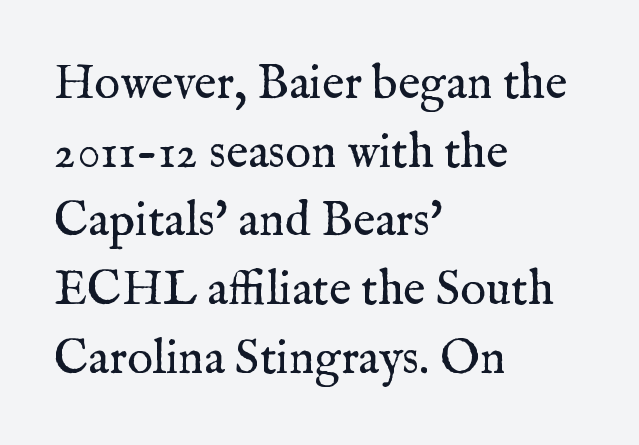
Rendered with straight, roman letterforms. Is this a heavy cut? Hardly; it is regular or lighter. Is there much room between lines? A standard amount, neither cramped nor airy. Varying glyph widths throughout — classic text-font behaviour.
